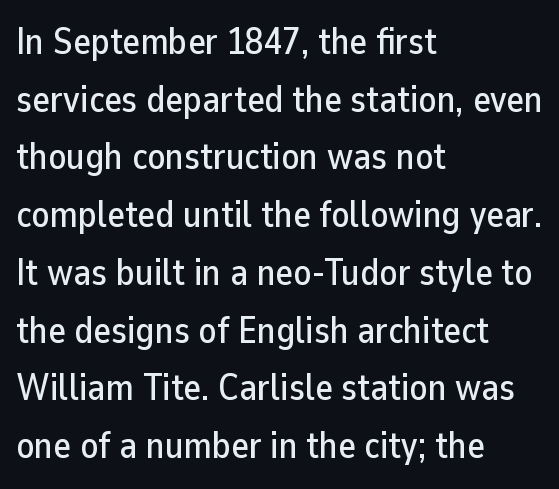
Posture: upright roman. The typesetter chose a ragged-right arrangement here. Letter spacing: default. The characters display no serif detailing; their extremities are plain.
